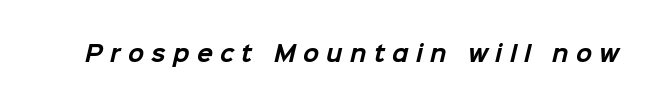
The image shows 21 px bold type; set unusually wide letter spacing (+0.35 em), not underlined.
